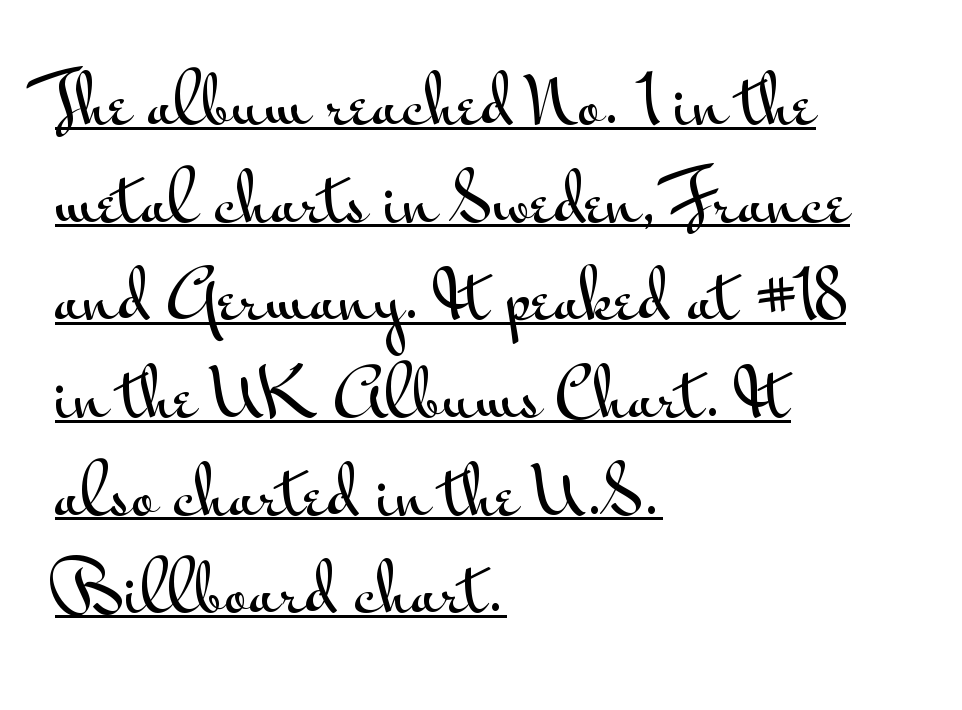
{"serif": "no", "width": "wide", "stroke_contrast": "medium", "x_height": "small", "monospaced": "no", "underline": "yes", "align": "left", "line_spacing": "normal", "line_spacing_ratio": 1.48, "letter_spacing": "normal", "letter_spacing_em": 0.0, "glyph_px": 66}
